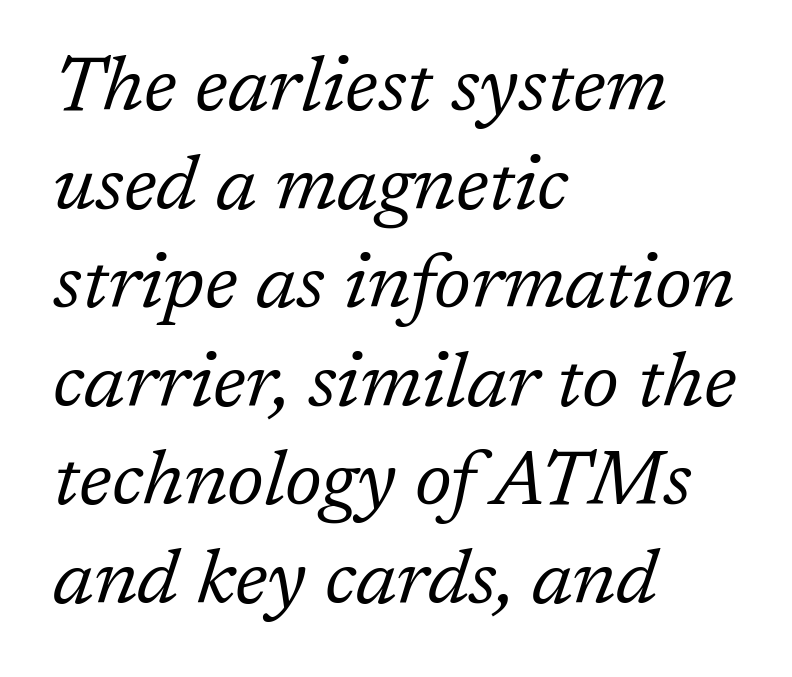
The image shows 77 px regular-weight serif type, italic (leaning right); set left-aligned, normal line spacing (1.28x), normal letter spacing, not underlined; low stroke contrast and a medium x-height.
